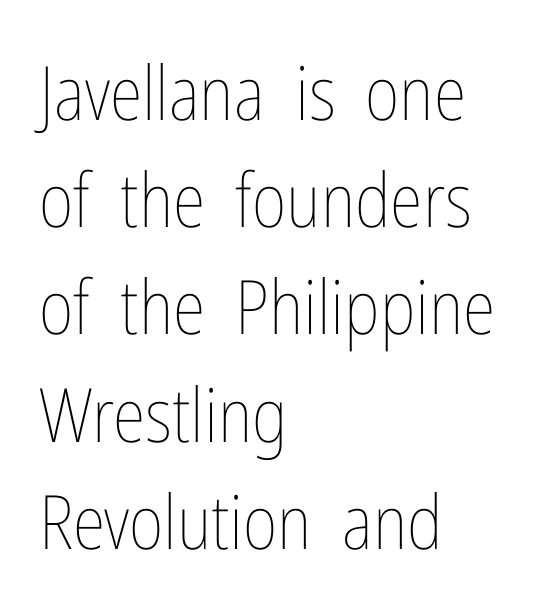
{"italic": "no", "bold": "no", "weight": "thin", "width": "condensed", "stroke_contrast": "low", "x_height": "medium", "monospaced": "no", "underline": "no", "align": "left", "line_spacing": "normal", "line_spacing_ratio": 1.43, "letter_spacing": "normal", "letter_spacing_em": 0.0, "glyph_px": 75}
